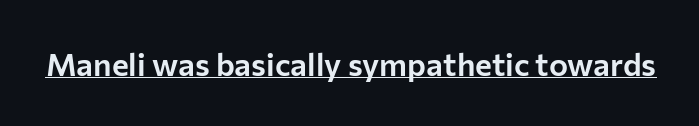
{"serif": "no", "italic": "no", "width": "normal", "stroke_contrast": "low", "x_height": "medium", "monospaced": "no", "underline": "yes", "letter_spacing": "normal", "letter_spacing_em": 0.0, "glyph_px": 32}
